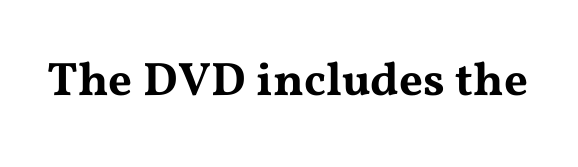
{"serif": "yes", "italic": "no", "width": "wide", "stroke_contrast": "medium", "x_height": "medium", "monospaced": "no", "underline": "no", "letter_spacing": "normal", "letter_spacing_em": 0.0, "glyph_px": 47}
